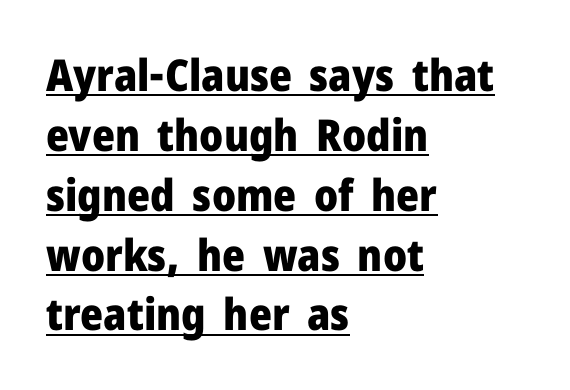
The image shows 44 px heavy sans-serif type, upright; set left-aligned, normal line spacing (1.36x), normal letter spacing, underlined; low stroke contrast and a medium x-height.
